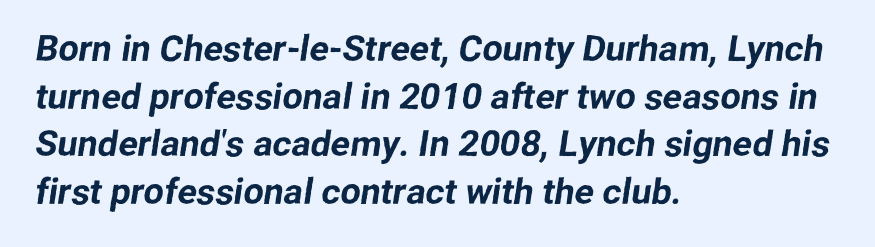
{"serif": "no", "width": "normal", "stroke_contrast": "low", "x_height": "medium", "monospaced": "no", "underline": "no", "align": "left", "line_spacing": "normal", "line_spacing_ratio": 1.32, "letter_spacing": "normal", "letter_spacing_em": 0.0, "glyph_px": 36}
